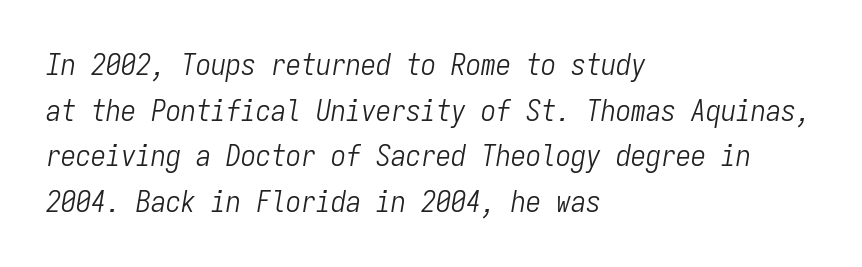
The axis of the letterforms is tilted away from vertical. Here the designer chose a console-style face with uniform glyph widths. These lines keep a tight, regular rhythm from letter to letter. Glance below the letters and you will spot only blank space. The weight tops out at a normal text grade. Regular leading.
